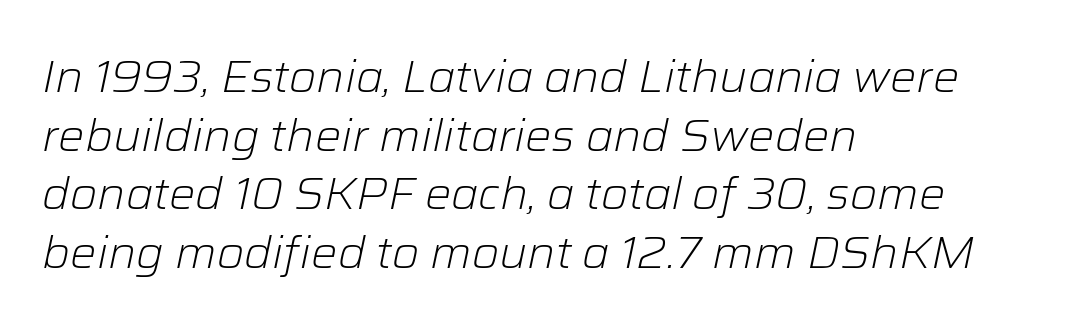
Q: Is the text bold? A: No.
Q: Is the text italic (slanted)? A: Yes, it leans right by about 12 degrees.
Q: Is the text underlined? A: No.
Q: How is the paragraph aligned? A: Left-aligned.
Q: Is the spacing between letters normal or unusually wide? A: Normal.
Q: Is the spacing between lines tight, normal or loose? A: Normal.
Q: Width (condensed, normal, or wide)? A: Normal.
Q: Stroke contrast? A: Low.
Q: x-height? A: Medium.
Q: Monospaced? A: No.
